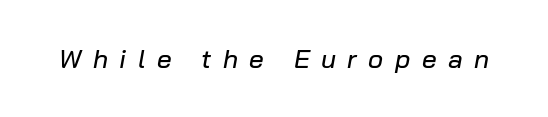
Q: Is the text italic (slanted)? A: Yes, it leans right by about 10 degrees.
Q: Is the text underlined? A: No.
Q: Is the spacing between letters normal or unusually wide? A: Unusually wide.
